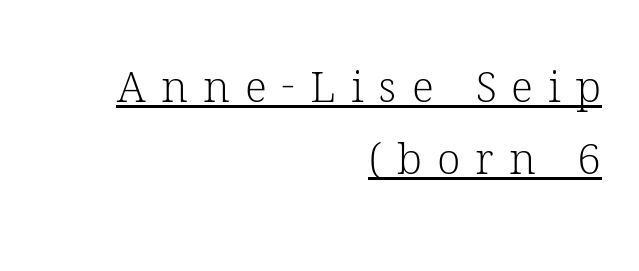
The image shows 43 px light serif type, upright; set right-aligned, normal line spacing (1.68x), unusually wide letter spacing (+0.35 em), underlined; low stroke contrast and a medium x-height.
